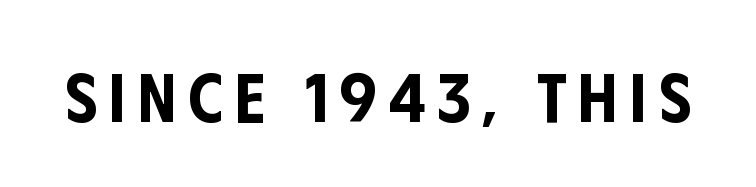
Q: Is the text italic (slanted)? A: No, it is upright.
Q: Is the typeface a serif or a sans-serif typeface? A: Sans-serif.
Q: Is the text underlined? A: No.
Q: Width (condensed, normal, or wide)? A: Condensed.
Q: Stroke contrast? A: Low.
Q: x-height? A: Large.
Q: Monospaced? A: No.
